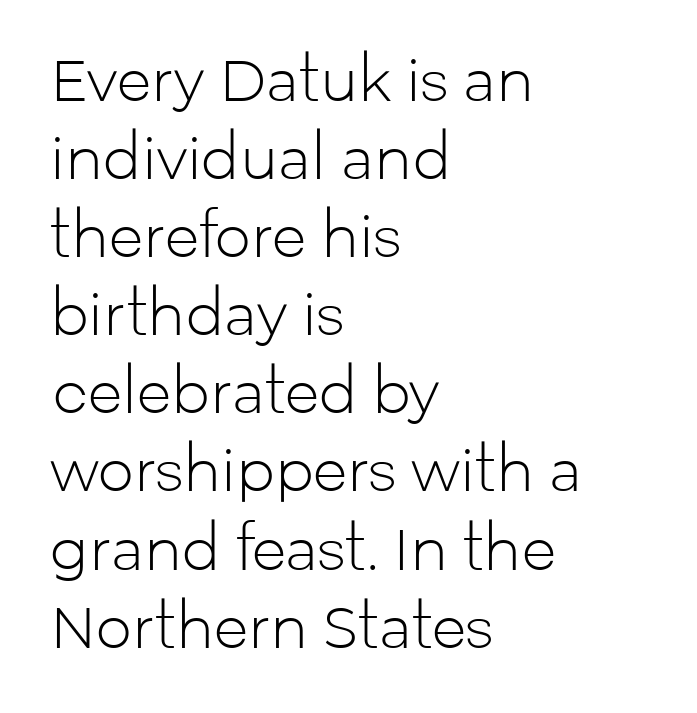
The image shows 57 px light sans-serif type, upright; set left-aligned, normal line spacing (1.37x), normal letter spacing, not underlined; low stroke contrast and a medium x-height.
